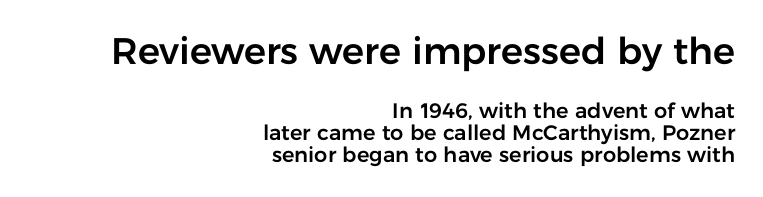
The image shows 37 px sans-serif type, upright; set right-aligned, tight line spacing (1.06x), normal letter spacing, not underlined; the first (top) block is 1.76x larger; low stroke contrast and a medium x-height.
